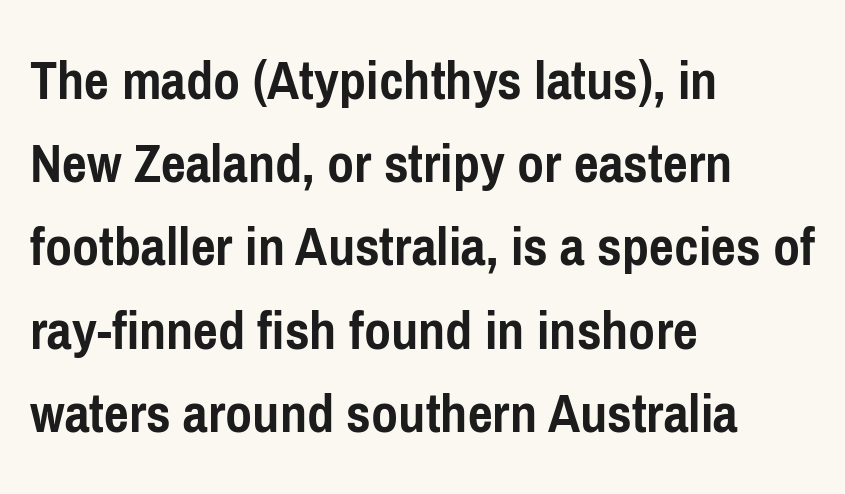
The image shows 59 px semibold, condensed sans-serif type, upright; set left-aligned, normal line spacing (1.41x), normal letter spacing, not underlined; low stroke contrast and a medium x-height.
